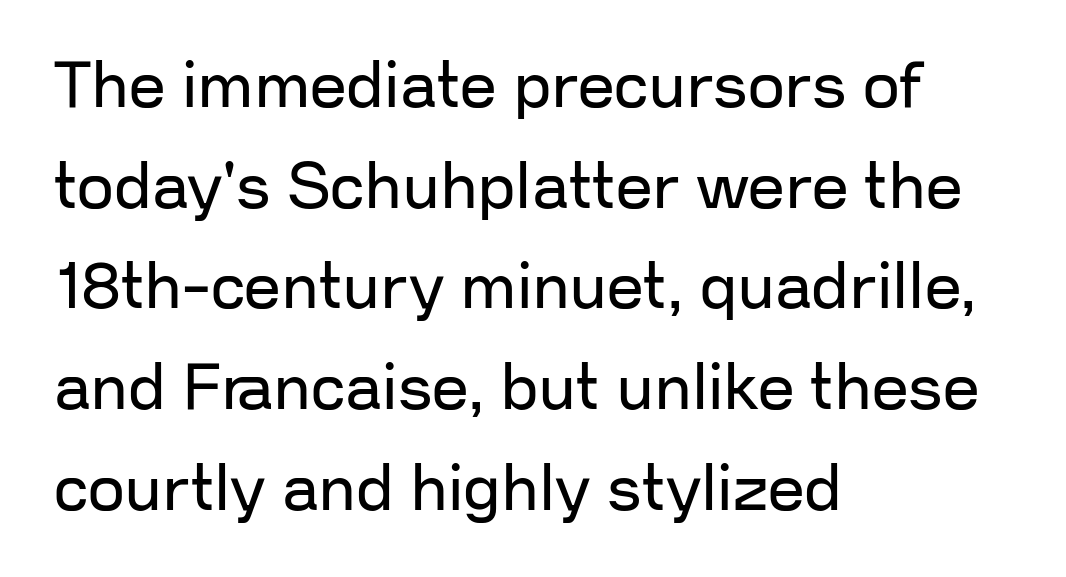
{"serif": "no", "italic": "no", "bold": "no", "weight": "regular", "width": "normal", "stroke_contrast": "low", "x_height": "medium", "monospaced": "no", "underline": "no", "align": "left", "line_spacing": "normal", "line_spacing_ratio": 1.55, "letter_spacing": "normal", "letter_spacing_em": 0.0, "glyph_px": 65}
